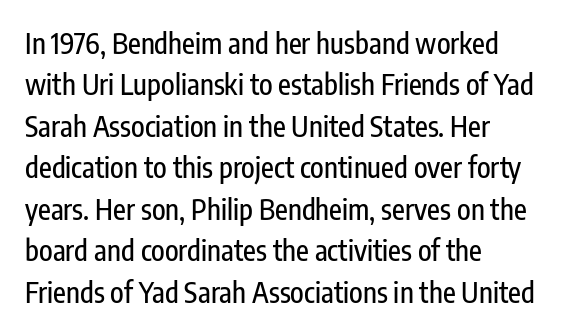
{"serif": "no", "italic": "no", "width": "condensed", "stroke_contrast": "low", "x_height": "medium", "monospaced": "no", "underline": "no", "align": "left", "line_spacing": "normal", "line_spacing_ratio": 1.48, "letter_spacing": "normal", "letter_spacing_em": 0.0, "glyph_px": 28}
